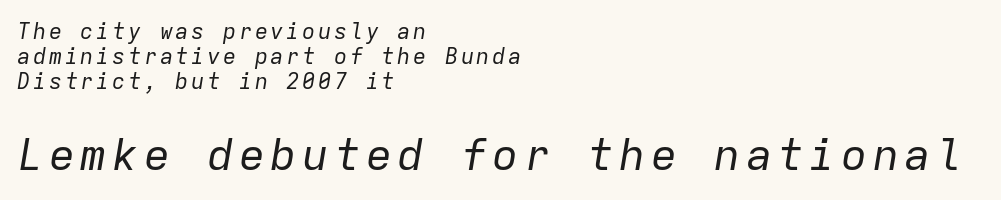
The image shows 44 px regular-weight type, italic (leaning right), monospaced; set left-aligned, tight line spacing (1.13x), not underlined; the second (bottom) block is 2.0x larger; low stroke contrast and a medium x-height.
